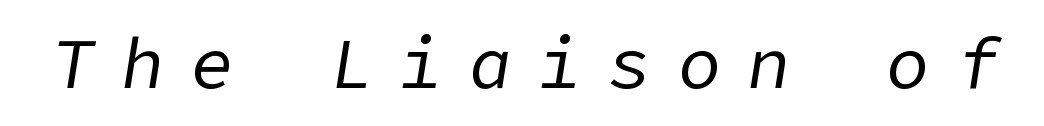
The image shows 71 px regular-weight type, italic (leaning right); set unusually wide letter spacing (+0.38 em), not underlined; low stroke contrast and a medium x-height.
